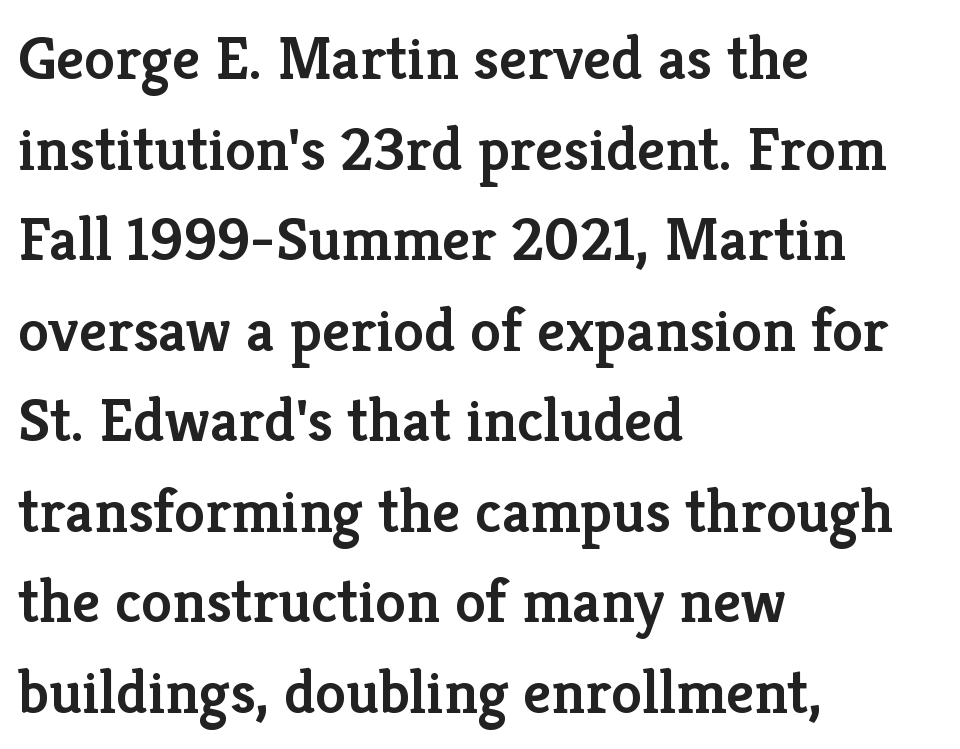
Q: Is the text bold? A: Semi-bold.
Q: Is the text italic (slanted)? A: No, it is upright.
Q: Is the typeface a serif or a sans-serif typeface? A: Serif.
Q: Is the text underlined? A: No.
Q: How is the paragraph aligned? A: Left-aligned.
Q: Is the spacing between letters normal or unusually wide? A: Normal.
Q: Is the spacing between lines tight, normal or loose? A: Normal.
Q: Width (condensed, normal, or wide)? A: Normal.
Q: Stroke contrast? A: Low.
Q: x-height? A: Medium.
Q: Monospaced? A: No.
